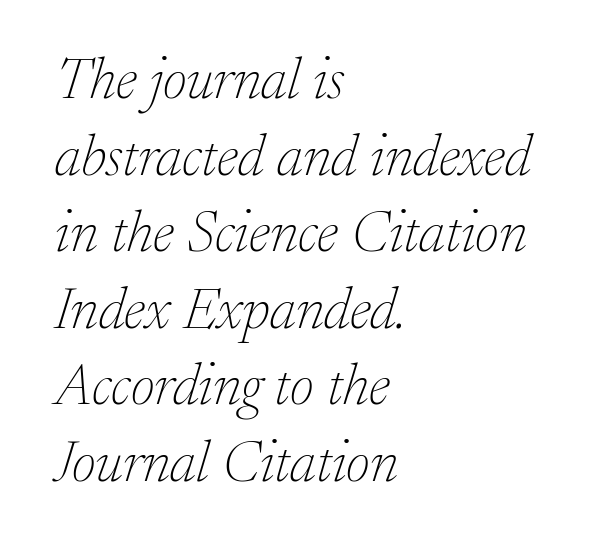
Q: Is the text bold? A: No.
Q: Is the text italic (slanted)? A: Yes, it leans right by about 17 degrees.
Q: Is the typeface a serif or a sans-serif typeface? A: Serif.
Q: Is the text underlined? A: No.
Q: How is the paragraph aligned? A: Left-aligned.
Q: Is the spacing between letters normal or unusually wide? A: Normal.
Q: Is the spacing between lines tight, normal or loose? A: Normal.
Q: Width (condensed, normal, or wide)? A: Normal.
Q: Stroke contrast? A: Low.
Q: x-height? A: Medium.
Q: Monospaced? A: No.
